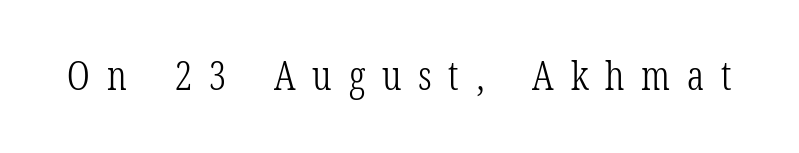
The image shows 40 px light, condensed serif type, upright; set unusually wide letter spacing (+0.42 em), not underlined; low stroke contrast and a medium x-height.
